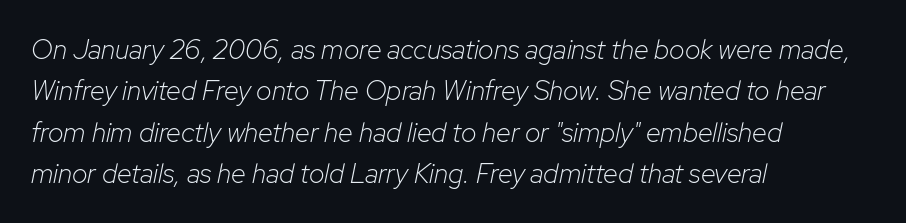
Q: Is the text bold? A: No.
Q: Is the text italic (slanted)? A: Yes, it leans right by about 12 degrees.
Q: Is the text underlined? A: No.
Q: How is the paragraph aligned? A: Left-aligned.
Q: Is the spacing between letters normal or unusually wide? A: Normal.
Q: Is the spacing between lines tight, normal or loose? A: Normal.
